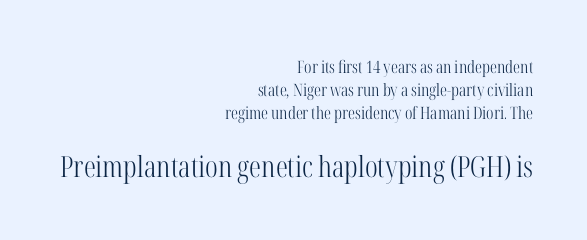
{"serif": "yes", "italic": "no", "bold": "no", "weight": "light", "width": "condensed", "stroke_contrast": "high", "x_height": "medium", "monospaced": "no", "underline": "no", "align": "right", "line_spacing": "normal", "line_spacing_ratio": 1.34, "letter_spacing": "normal", "letter_spacing_em": 0.0, "larger_block": "second", "size_ratio": 1.71, "glyph_px": 29}
